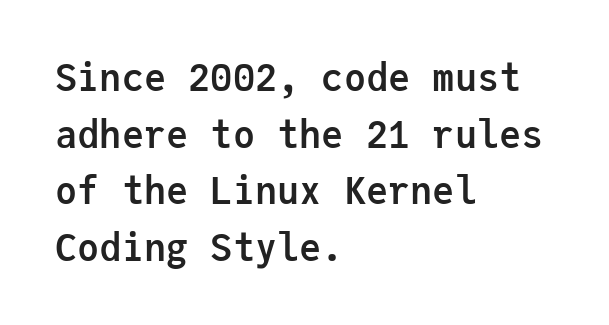
Q: Is the text bold? A: Yes.
Q: Is the text italic (slanted)? A: No, it is upright.
Q: Is the typeface a serif or a sans-serif typeface? A: Sans-serif.
Q: Is the text underlined? A: No.
Q: How is the paragraph aligned? A: Left-aligned.
Q: Is the spacing between letters normal or unusually wide? A: Normal.
Q: Is the spacing between lines tight, normal or loose? A: Normal.
Q: Width (condensed, normal, or wide)? A: Normal.
Q: Stroke contrast? A: Low.
Q: x-height? A: Medium.
Q: Monospaced? A: Yes.
